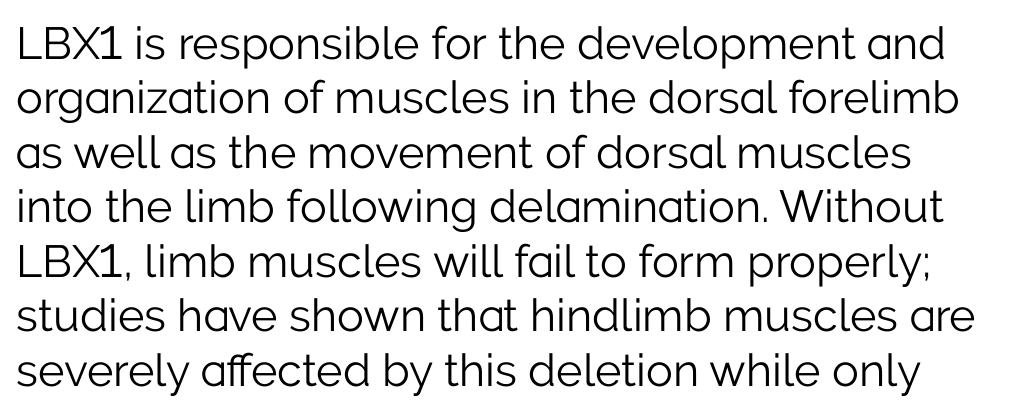
Stems here are at most as thick as an everyday book face. Here the glyphs are tracked normally, forming tight word shapes. The face used here is proportionally spaced, like ordinary book or web type. The zone under the glyphs is completely vacant. Stroke terminals: plain, sans-serif. This is the regular roman posture of the typeface.
